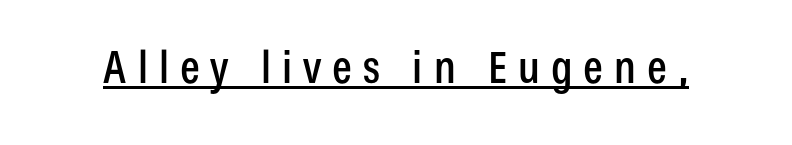
The image shows 44 px condensed sans-serif type, upright; set unusually wide letter spacing (+0.25 em), underlined; low stroke contrast and a medium x-height.
